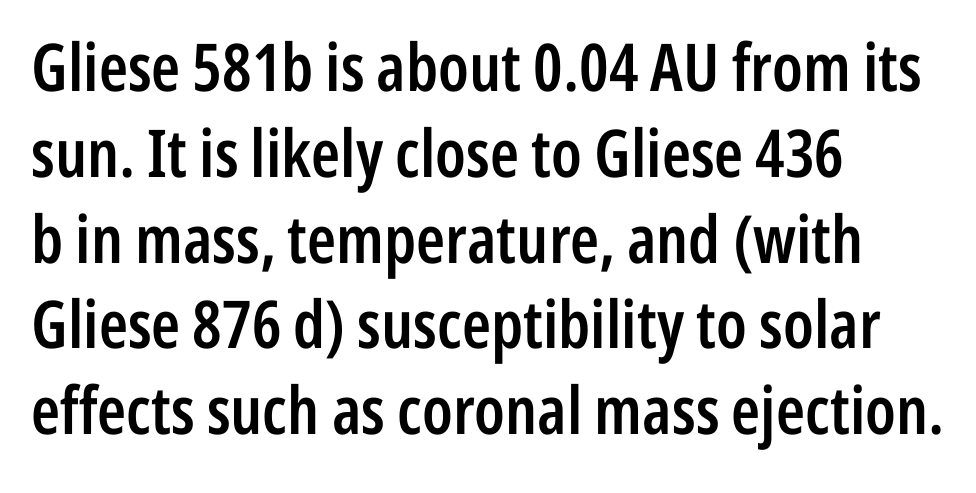
Q: Is the text bold? A: Semi-bold.
Q: Is the text italic (slanted)? A: No, it is upright.
Q: Is the typeface a serif or a sans-serif typeface? A: Sans-serif.
Q: Is the text underlined? A: No.
Q: How is the paragraph aligned? A: Left-aligned.
Q: Is the spacing between letters normal or unusually wide? A: Normal.
Q: Is the spacing between lines tight, normal or loose? A: Normal.
Q: Width (condensed, normal, or wide)? A: Condensed.
Q: Stroke contrast? A: Low.
Q: x-height? A: Medium.
Q: Monospaced? A: No.
